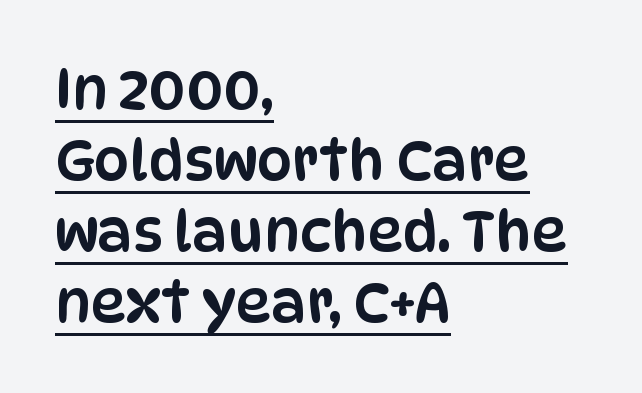
{"serif": "no", "italic": "no", "width": "condensed", "stroke_contrast": "low", "x_height": "large", "monospaced": "no", "underline": "yes", "align": "left", "line_spacing": "normal", "line_spacing_ratio": 1.27, "letter_spacing": "normal", "letter_spacing_em": 0.0, "glyph_px": 56}
